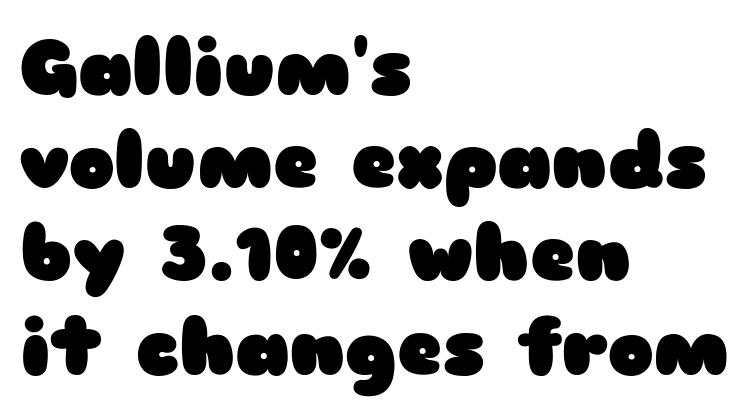
{"serif": "no", "italic": "no", "bold": "yes", "weight": "heavy", "width": "wide", "stroke_contrast": "low", "x_height": "medium", "monospaced": "no", "underline": "no", "align": "left", "line_spacing_ratio": 1.21, "letter_spacing": "normal", "letter_spacing_em": 0.0, "glyph_px": 77}
